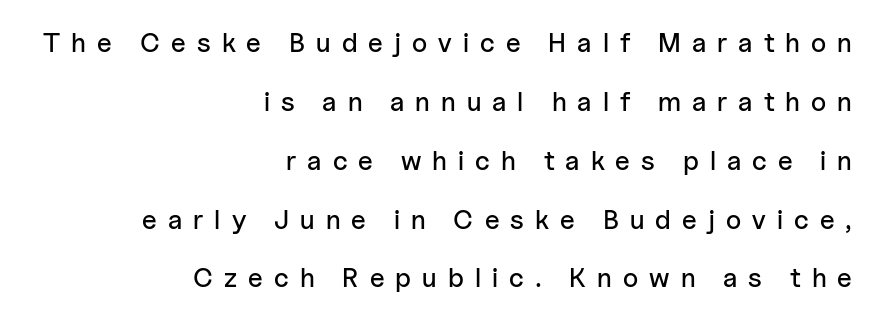
Does the copy run flush right? Yes — the right margin is perfectly even. A great deal of white space separates one row of letters from the next. A typesetter would call this heavily tracked-out type. The type sits square on the baseline with zero lean.
